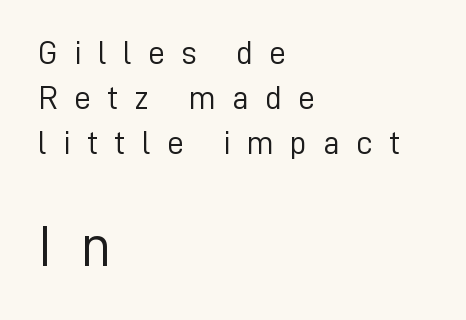
Q: Is the text bold? A: No.
Q: Is the text italic (slanted)? A: No, it is upright.
Q: Is the typeface a serif or a sans-serif typeface? A: Sans-serif.
Q: Is the text underlined? A: No.
Q: How is the paragraph aligned? A: Left-aligned.
Q: Is the spacing between letters normal or unusually wide? A: Unusually wide.
Q: Is the spacing between lines tight, normal or loose? A: Normal.
Q: Which block of text is set in a larger size, the first (top) or the second (bottom)? A: The second (bottom) one.
Q: Width (condensed, normal, or wide)? A: Normal.
Q: Stroke contrast? A: Low.
Q: x-height? A: Medium.
Q: Monospaced? A: No.
